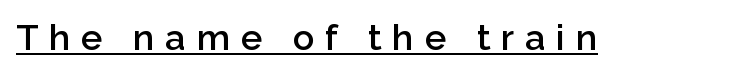
Each letter keeps its own natural width here, so spacing adapts to shape. A typesetter would call this heavily tracked-out type. Descenders here cross a horizontal rule under the line. Style check: upright. In terms of letterform style, serifs are entirely absent.
